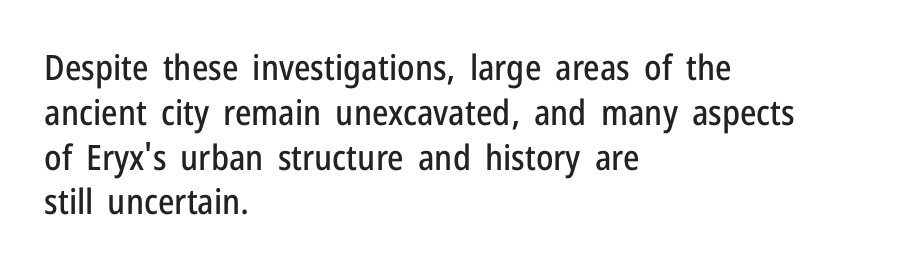
Q: Is the text italic (slanted)? A: No, it is upright.
Q: Is the typeface a serif or a sans-serif typeface? A: Sans-serif.
Q: Is the text underlined? A: No.
Q: How is the paragraph aligned? A: Left-aligned.
Q: Is the spacing between letters normal or unusually wide? A: Normal.
Q: Is the spacing between lines tight, normal or loose? A: Normal.
Q: Width (condensed, normal, or wide)? A: Condensed.
Q: Stroke contrast? A: Low.
Q: x-height? A: Medium.
Q: Monospaced? A: No.
